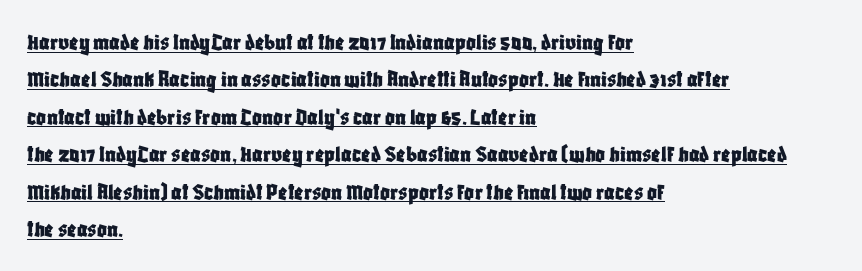
The image shows 24 px text type, upright; set left-aligned, normal line spacing (1.56x), normal letter spacing, underlined.
